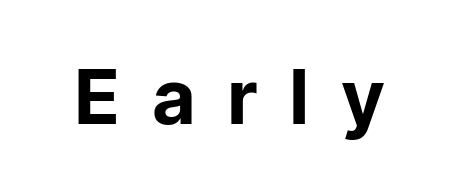
{"serif": "no", "italic": "no", "bold": "yes", "weight": "bold", "width": "normal", "stroke_contrast": "low", "x_height": "medium", "monospaced": "no", "underline": "no", "letter_spacing": "wide", "letter_spacing_em": 0.44, "glyph_px": 76}
